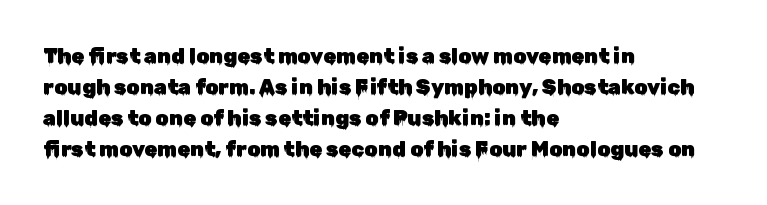
Q: Is the text italic (slanted)? A: No, it is upright.
Q: Is the text underlined? A: No.
Q: How is the paragraph aligned? A: Left-aligned.
Q: Is the spacing between letters normal or unusually wide? A: Normal.
Q: Is the spacing between lines tight, normal or loose? A: Normal.
